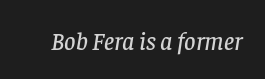
Compared with typical body copy, the letter spacing here is the same. Honestly, there is no underline to notice here at all. This sample uses an oblique cut, with every glyph tilted off the vertical.
